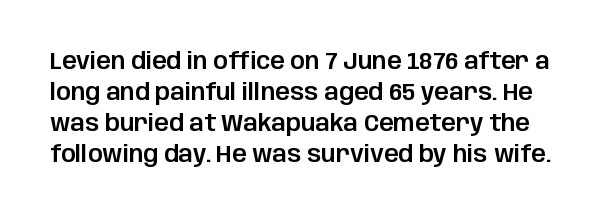
The designer left line spacing at the default. The letters stand straight up with perfectly vertical stems. Here the glyphs are tracked normally, forming tight word shapes. Descender tails drop into unmarked territory.
